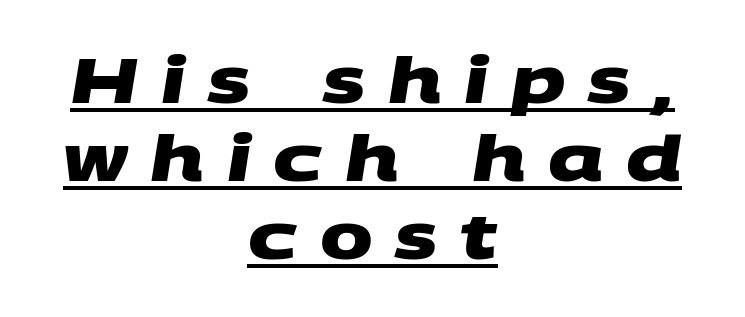
Note the varied advance widths — an 'i' is clearly narrower than an 'm'. Does a line run under the words? Yes, clearly. How are the letters spaced? Widely, with obvious added tracking. Typeset on center — no edge is straight.
